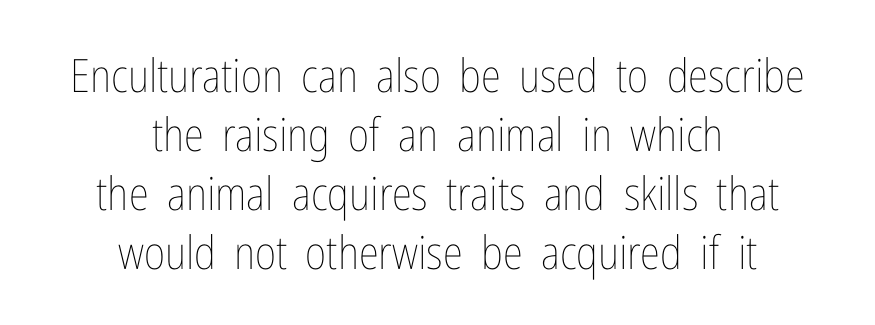
Q: Is the text bold? A: No.
Q: Is the text italic (slanted)? A: No, it is upright.
Q: Is the text underlined? A: No.
Q: How is the paragraph aligned? A: Centered.
Q: Is the spacing between letters normal or unusually wide? A: Normal.
Q: Is the spacing between lines tight, normal or loose? A: Normal.
Q: Width (condensed, normal, or wide)? A: Condensed.
Q: Stroke contrast? A: Low.
Q: x-height? A: Medium.
Q: Monospaced? A: No.
